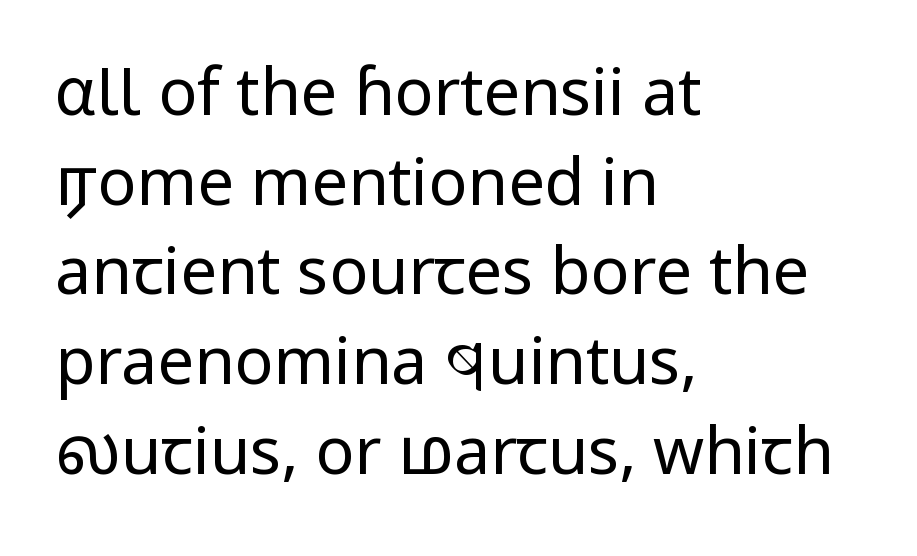
{"serif": "no", "italic": "no", "bold": "no", "weight": "regular", "width": "normal", "stroke_contrast": "low", "x_height": "medium", "monospaced": "no", "underline": "no", "align": "left", "line_spacing": "normal", "line_spacing_ratio": 1.38, "letter_spacing": "normal", "letter_spacing_em": 0.0, "glyph_px": 65}
